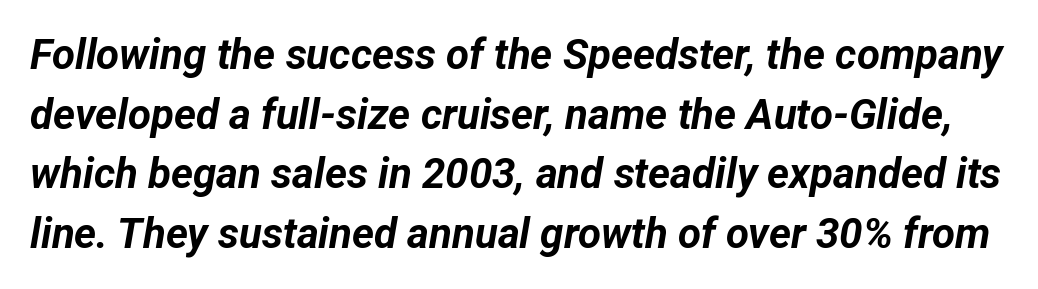
Heavy-handed strokes throughout: this text is bold. The typography opts for an oblique posture over an upright one. No word sits above an underline. This sample keeps an unexceptional amount of space between lines.
